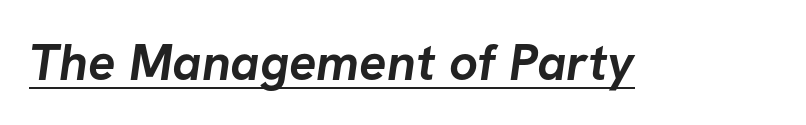
Q: Is the text bold? A: Yes.
Q: Is the typeface a serif or a sans-serif typeface? A: Sans-serif.
Q: Is the text underlined? A: Yes.
Q: Is the spacing between letters normal or unusually wide? A: Normal.
Q: Width (condensed, normal, or wide)? A: Normal.
Q: Stroke contrast? A: Low.
Q: x-height? A: Medium.
Q: Monospaced? A: No.
